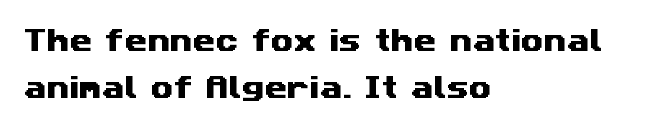
The typesetter chose a ragged-right arrangement here. Characters follow at the spacing the type designer built in. The passage shown is not underscored anywhere.
